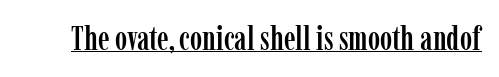
{"serif": "yes", "italic": "no", "width": "condensed", "stroke_contrast": "low", "x_height": "medium", "monospaced": "no", "underline": "yes", "letter_spacing": "normal", "letter_spacing_em": 0.0, "glyph_px": 33}
